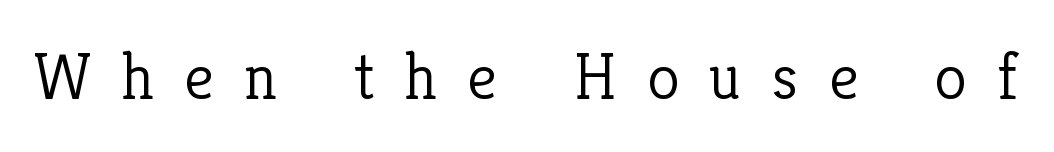
Q: Is the text bold? A: No.
Q: Is the text italic (slanted)? A: No, it is upright.
Q: Is the typeface a serif or a sans-serif typeface? A: Serif.
Q: Is the text underlined? A: No.
Q: Is the spacing between letters normal or unusually wide? A: Unusually wide.
Q: Width (condensed, normal, or wide)? A: Normal.
Q: Stroke contrast? A: Low.
Q: x-height? A: Medium.
Q: Monospaced? A: No.
